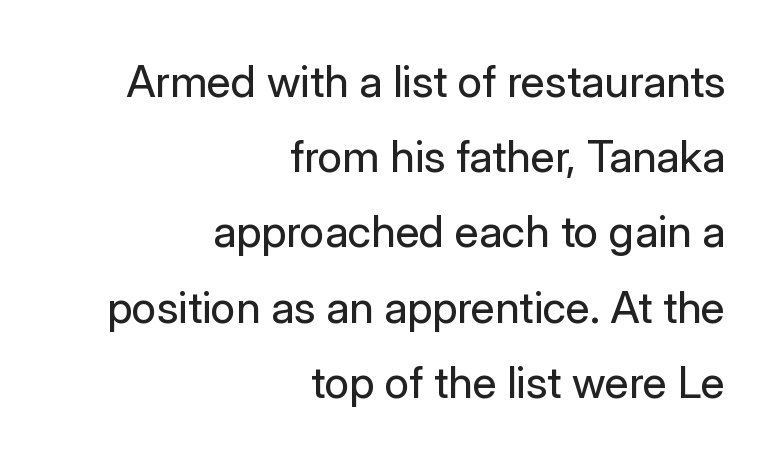
{"serif": "no", "italic": "no", "bold": "no", "weight": "regular", "width": "normal", "stroke_contrast": "low", "x_height": "medium", "monospaced": "no", "underline": "no", "align": "right", "line_spacing_ratio": 1.71, "letter_spacing": "normal", "letter_spacing_em": 0.0, "glyph_px": 44}
